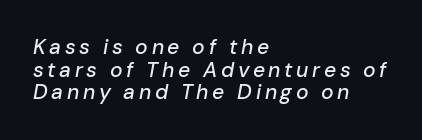
{"italic": "yes", "lean": "right", "slant_degrees": 10, "underline": "no", "align": "left", "line_spacing": "tight", "line_spacing_ratio": 1.08, "glyph_px": 21}
